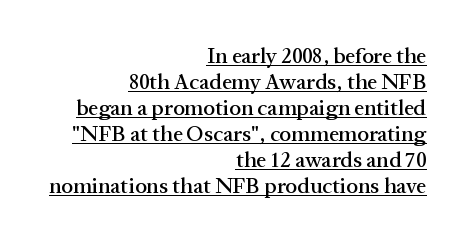
Q: Is the text italic (slanted)? A: No, it is upright.
Q: Is the text underlined? A: Yes.
Q: How is the paragraph aligned? A: Right-aligned.
Q: Is the spacing between letters normal or unusually wide? A: Normal.
